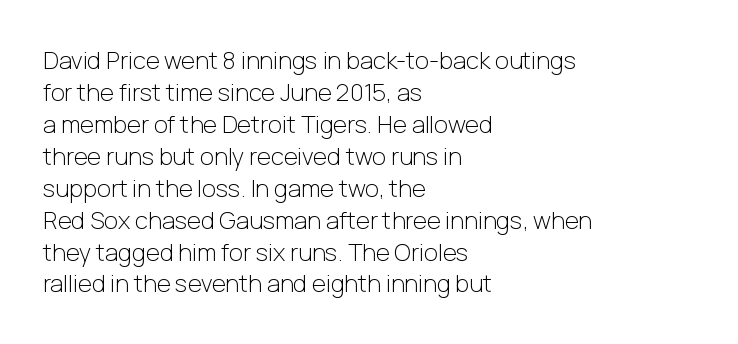
{"italic": "no", "bold": "no", "underline": "no", "align": "left", "line_spacing": "normal", "line_spacing_ratio": 1.33, "letter_spacing": "normal", "letter_spacing_em": 0.0, "glyph_px": 24}
